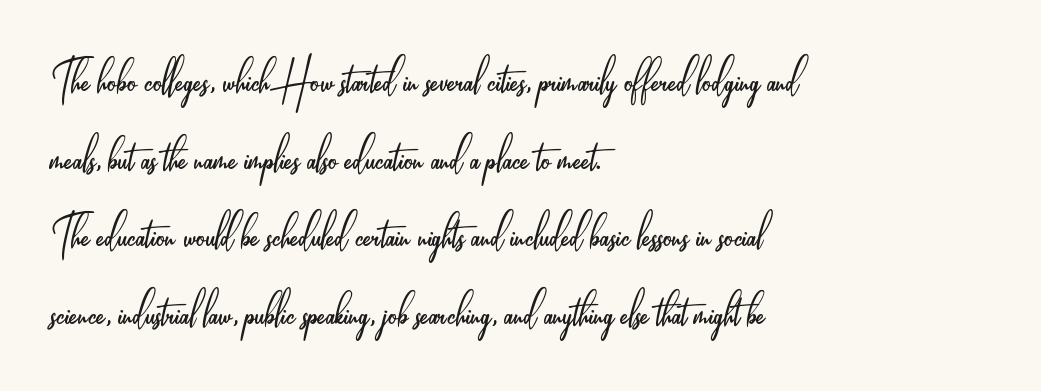
The image shows 57 px light, condensed sans-serif type; set left-aligned, normal line spacing (1.36x), normal letter spacing, not underlined; low stroke contrast and a small x-height.
